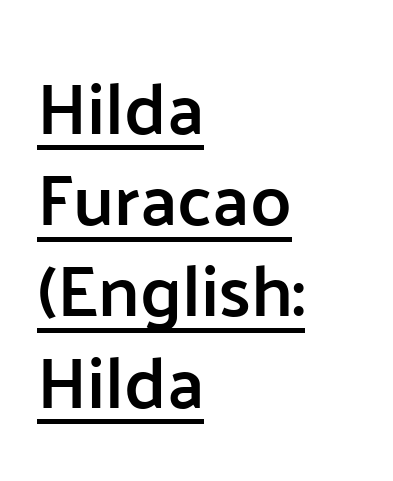
The image shows 73 px semibold sans-serif type, upright; set left-aligned, normal line spacing (1.25x), normal letter spacing, underlined; low stroke contrast and a medium x-height.
